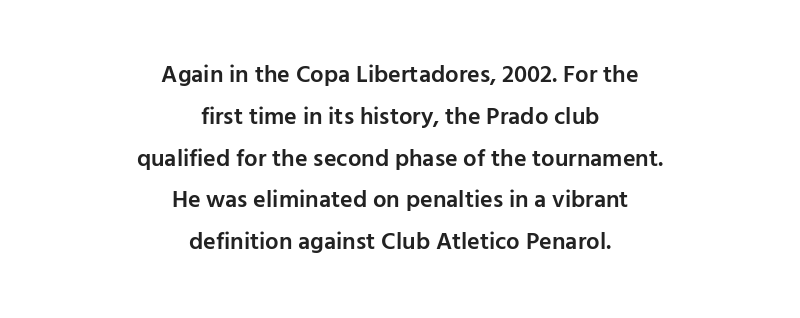
Every letter is mildly thick-stroked: semibold rather than bold. Just letters on the line, the space beneath them empty. If you folded the block vertically in half, each line would mirror itself in length. Tracking here is standard; glyphs follow each other at the usual distance. The font's upright variant was chosen for this text.
